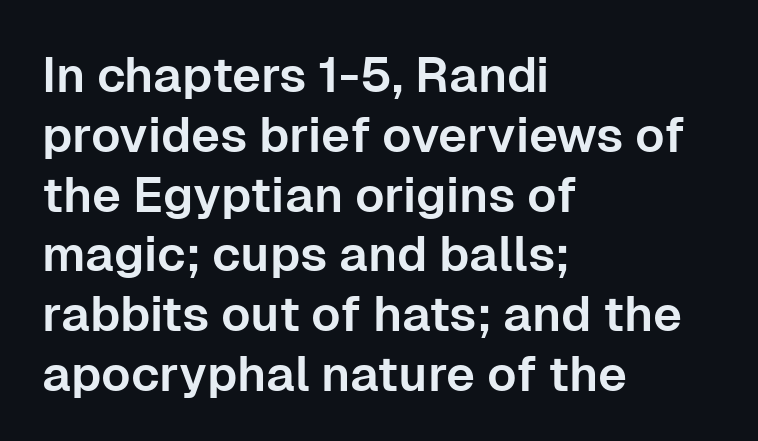
Q: Is the text italic (slanted)? A: No, it is upright.
Q: Is the typeface a serif or a sans-serif typeface? A: Sans-serif.
Q: Is the text underlined? A: No.
Q: How is the paragraph aligned? A: Left-aligned.
Q: Is the spacing between letters normal or unusually wide? A: Normal.
Q: Width (condensed, normal, or wide)? A: Normal.
Q: Stroke contrast? A: Low.
Q: x-height? A: Medium.
Q: Monospaced? A: No.
